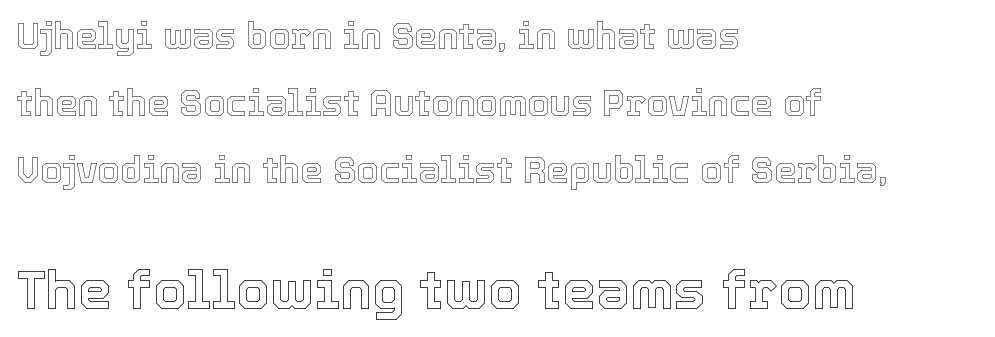
Q: Is the text italic (slanted)? A: No, it is upright.
Q: Is the text underlined? A: No.
Q: How is the paragraph aligned? A: Left-aligned.
Q: Is the spacing between letters normal or unusually wide? A: Normal.
Q: Which block of text is set in a larger size, the first (top) or the second (bottom)? A: The second (bottom) one.
Q: Width (condensed, normal, or wide)? A: Normal.
Q: x-height? A: Medium.
Q: Monospaced? A: No.
